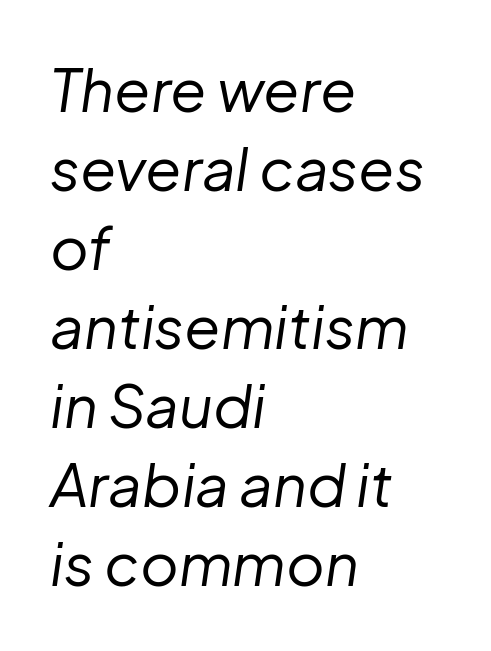
The image shows 59 px regular-weight type, italic (leaning right); set left-aligned, normal line spacing (1.34x), normal letter spacing, not underlined; low stroke contrast and a medium x-height.
